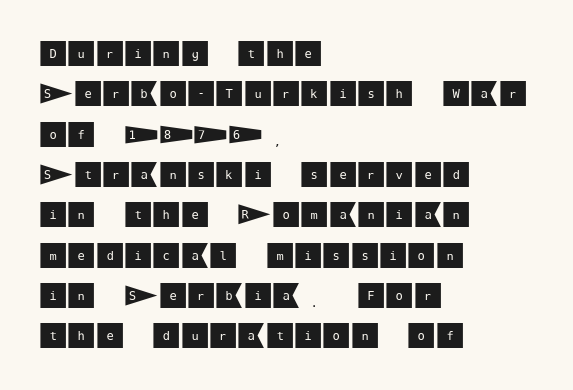
Q: Is the text italic (slanted)? A: No, it is upright.
Q: Is the typeface a serif or a sans-serif typeface? A: Sans-serif.
Q: Is the text underlined? A: No.
Q: How is the paragraph aligned? A: Left-aligned.
Q: Is the spacing between letters normal or unusually wide? A: Normal.
Q: Is the spacing between lines tight, normal or loose? A: Normal.
Q: Width (condensed, normal, or wide)? A: Normal.
Q: Stroke contrast? A: Medium.
Q: x-height? A: Large.
